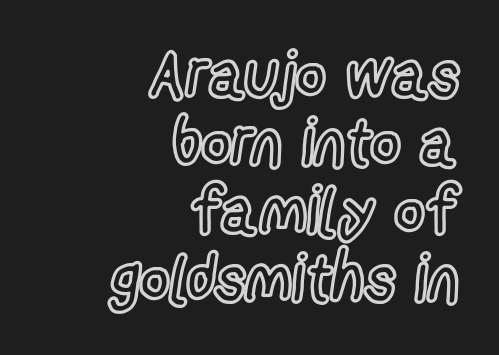
The image shows 66 px condensed type; set right-aligned, tight line spacing (1.03x), normal letter spacing, not underlined; a medium x-height.
